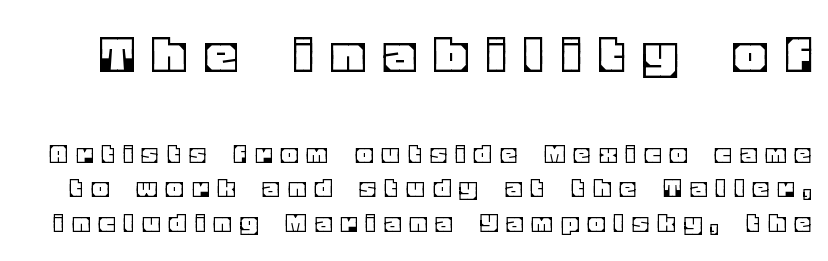
Q: Is the text italic (slanted)? A: No, it is upright.
Q: Is the text underlined? A: No.
Q: Is the spacing between letters normal or unusually wide? A: Unusually wide.
Q: Which block of text is set in a larger size, the first (top) or the second (bottom)? A: The first (top) one.
Q: Width (condensed, normal, or wide)? A: Normal.
Q: x-height? A: Large.
Q: Monospaced? A: No.
